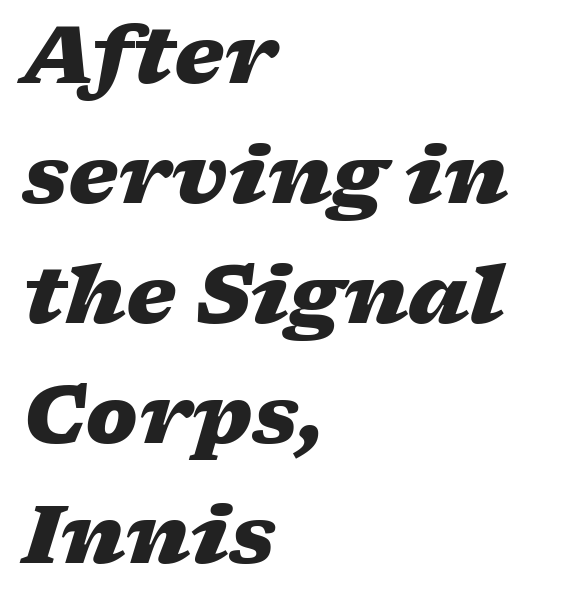
Q: Is the text bold? A: Yes.
Q: Is the text italic (slanted)? A: Yes, it leans right by about 17 degrees.
Q: Is the text underlined? A: No.
Q: How is the paragraph aligned? A: Left-aligned.
Q: Is the spacing between letters normal or unusually wide? A: Normal.
Q: Is the spacing between lines tight, normal or loose? A: Normal.
Q: Width (condensed, normal, or wide)? A: Wide.
Q: Stroke contrast? A: Low.
Q: x-height? A: Medium.
Q: Monospaced? A: No.
